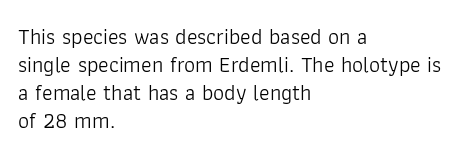
Q: Is the text bold? A: No.
Q: Is the text italic (slanted)? A: No, it is upright.
Q: Is the text underlined? A: No.
Q: How is the paragraph aligned? A: Left-aligned.
Q: Is the spacing between letters normal or unusually wide? A: Normal.
Q: Is the spacing between lines tight, normal or loose? A: Normal.
